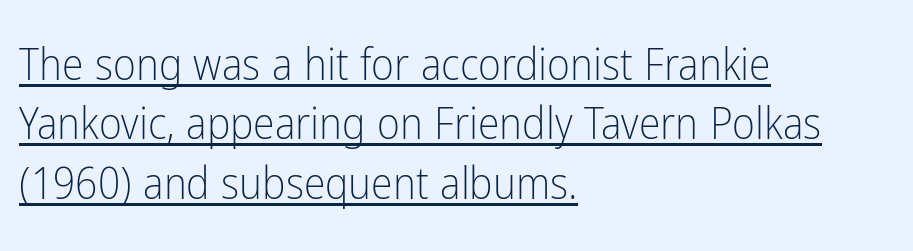
{"serif": "no", "italic": "no", "bold": "no", "weight": "light", "width": "condensed", "stroke_contrast": "low", "x_height": "medium", "monospaced": "no", "underline": "yes", "align": "left", "line_spacing": "normal", "line_spacing_ratio": 1.35, "letter_spacing": "normal", "letter_spacing_em": 0.0, "glyph_px": 44}
